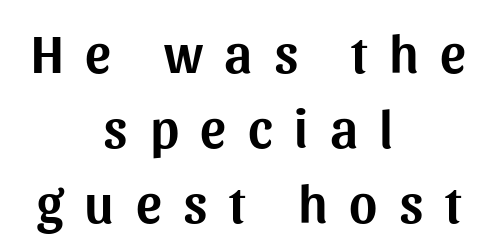
Glance below the letters and you will spot only blank space. Compared with typical paragraphs, the rows here are spaced about the same. These lines are rendered in a variable-pitch font. There is plenty of visible air inserted between adjacent glyphs.
